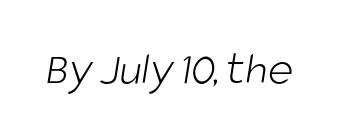
{"serif": "no", "bold": "no", "weight": "light", "width": "condensed", "stroke_contrast": "low", "x_height": "large", "monospaced": "no", "underline": "no", "letter_spacing": "normal", "letter_spacing_em": 0.0, "glyph_px": 48}
